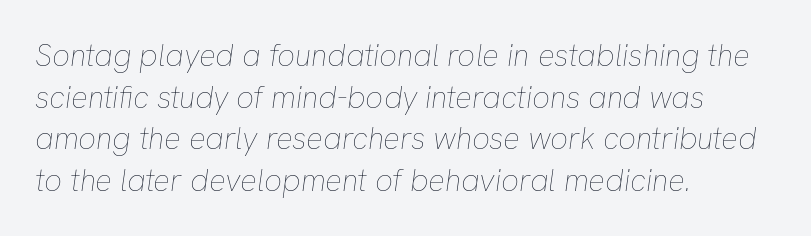
The image shows 31 px thin type, italic (leaning right); set left-aligned, normal line spacing (1.34x), normal letter spacing, not underlined; low stroke contrast and a medium x-height.
